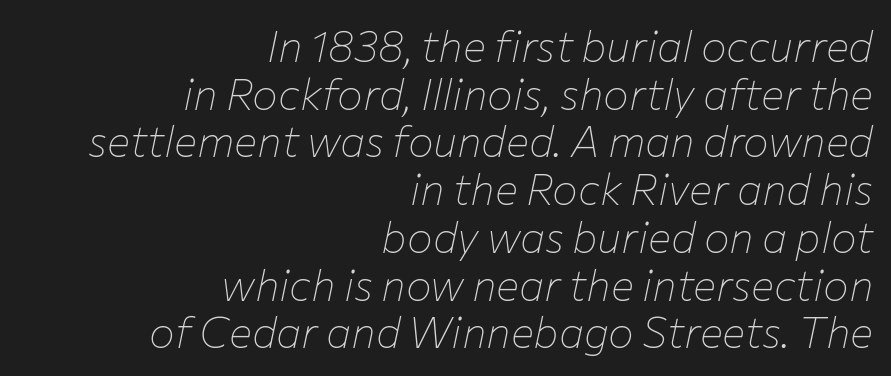
No extra tracking has been applied to these lines. Designer's note — italics engaged. Check under the words: just untouched page. Note the varied advance widths — an 'i' is clearly narrower than an 'm'. Casual observation: everything's shoved over to the right.
